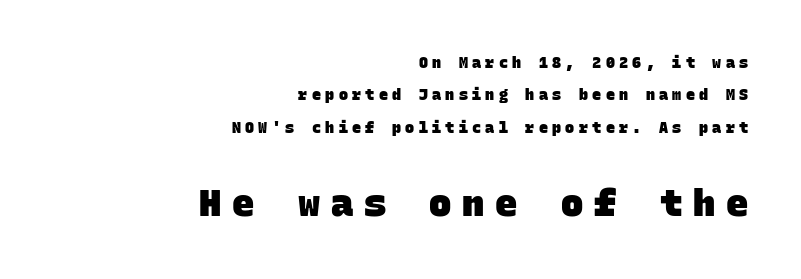
Q: Is the text bold? A: Yes.
Q: Is the typeface a serif or a sans-serif typeface? A: Sans-serif.
Q: Is the text underlined? A: No.
Q: How is the paragraph aligned? A: Right-aligned.
Q: Is the spacing between letters normal or unusually wide? A: Unusually wide.
Q: Is the spacing between lines tight, normal or loose? A: Loose.
Q: Which block of text is set in a larger size, the first (top) or the second (bottom)? A: The second (bottom) one.
Q: Width (condensed, normal, or wide)? A: Normal.
Q: Stroke contrast? A: Low.
Q: x-height? A: Large.
Q: Monospaced? A: Yes.
